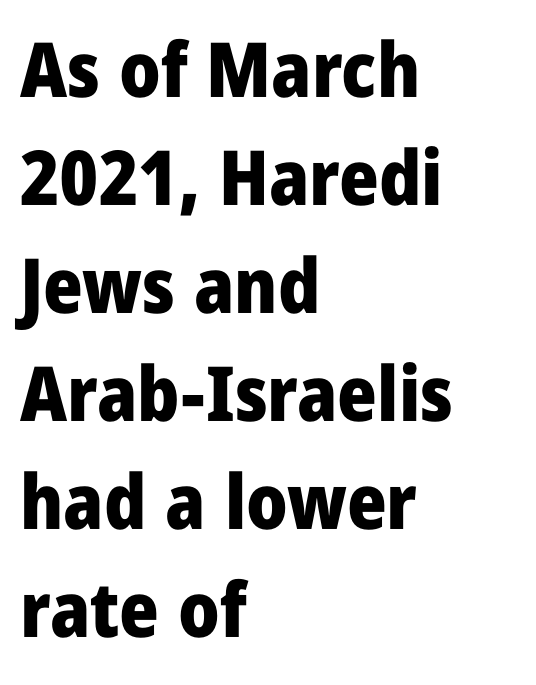
Unlike italic type, these characters show no tilt at all. How would I describe the line gaps? Plain and ordinary. Do the characters align in a grid? No, the font is proportional. The sample has been set heavy, in full bold. The type is set solid horizontally, with unmodified tracking. The font family rendered here belongs to the sans-serif group.
